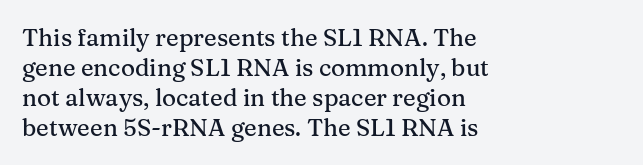
Q: Is the text italic (slanted)? A: No, it is upright.
Q: Is the text underlined? A: No.
Q: How is the paragraph aligned? A: Left-aligned.
Q: Is the spacing between letters normal or unusually wide? A: Normal.
Q: Is the spacing between lines tight, normal or loose? A: Normal.
